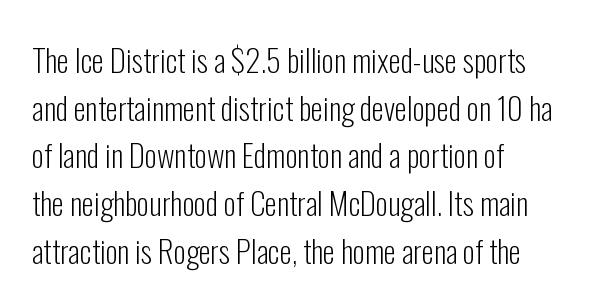
Q: Is the text bold? A: No.
Q: Is the text italic (slanted)? A: No, it is upright.
Q: Is the typeface a serif or a sans-serif typeface? A: Sans-serif.
Q: Is the text underlined? A: No.
Q: How is the paragraph aligned? A: Left-aligned.
Q: Is the spacing between letters normal or unusually wide? A: Normal.
Q: Is the spacing between lines tight, normal or loose? A: Normal.
Q: Width (condensed, normal, or wide)? A: Condensed.
Q: Stroke contrast? A: Low.
Q: x-height? A: Medium.
Q: Monospaced? A: No.
